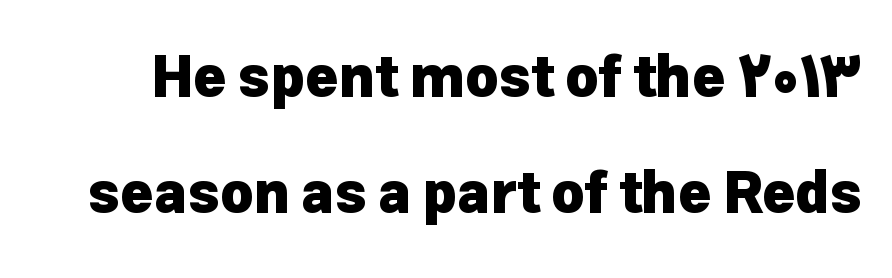
The image shows 57 px heavy sans-serif type, upright; set loose line spacing (2.04x), normal letter spacing, not underlined; low stroke contrast and a medium x-height.
